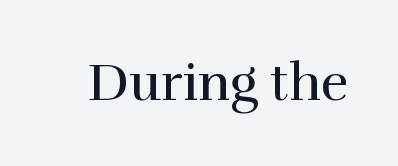
Q: Is the text bold? A: No.
Q: Is the text italic (slanted)? A: No, it is upright.
Q: Is the typeface a serif or a sans-serif typeface? A: Serif.
Q: Is the text underlined? A: No.
Q: Is the spacing between letters normal or unusually wide? A: Normal.
Q: Width (condensed, normal, or wide)? A: Normal.
Q: Stroke contrast? A: High.
Q: x-height? A: Medium.
Q: Monospaced? A: No.
